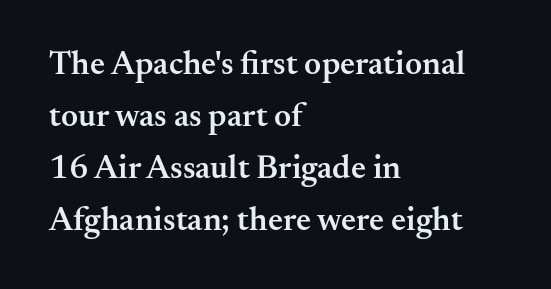
{"serif": "yes", "italic": "no", "bold": "semi", "weight": "semibold", "width": "normal", "stroke_contrast": "medium", "x_height": "small", "monospaced": "no", "underline": "no", "align": "left", "line_spacing": "normal", "line_spacing_ratio": 1.58, "letter_spacing": "normal", "letter_spacing_em": 0.0, "glyph_px": 33}
